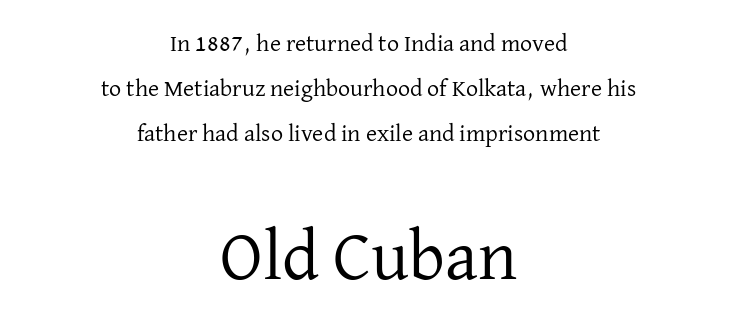
There is no visible air inserted between adjacent glyphs. The passage shown is not underscored anywhere. The typesetting does not lean heavy: it is not bold. The rag falls on both sides of this text block equally. Does the type have serifs? Yes, each stem ends in a small foot. The more generous point size was reserved for the lower chunk.
